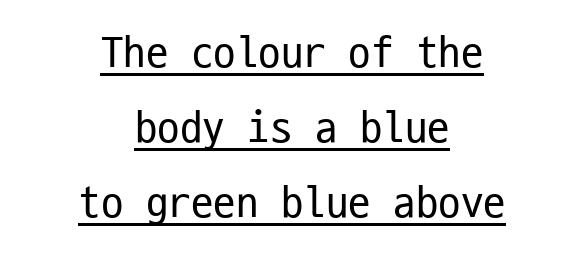
Classification — sans serif. A continuous stroke trails under the words, as in a hyperlink. Compared with typical body copy, the letter spacing here is the same. The letters look calm and open, with moderate or lighter stems.
